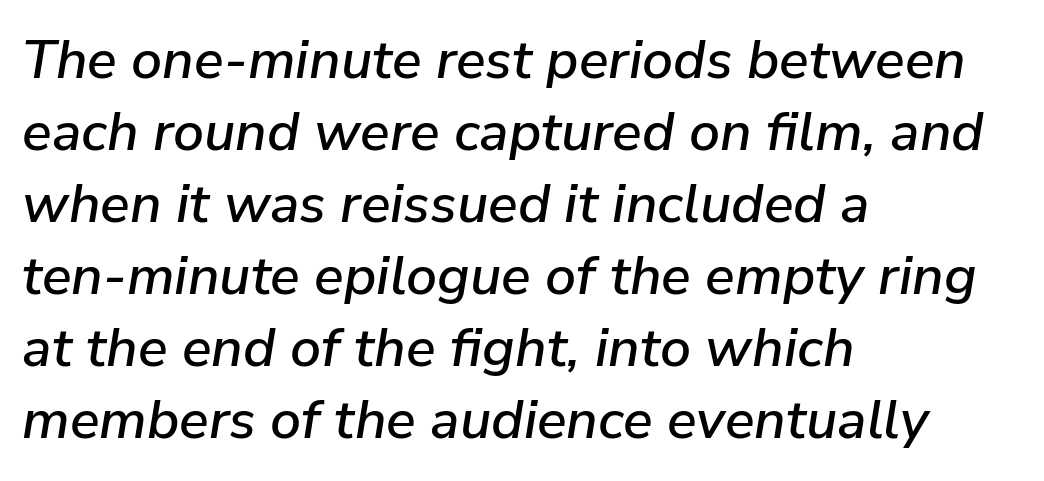
Q: Is the text italic (slanted)? A: Yes, it leans right by about 9 degrees.
Q: Is the text underlined? A: No.
Q: How is the paragraph aligned? A: Left-aligned.
Q: Is the spacing between letters normal or unusually wide? A: Normal.
Q: Is the spacing between lines tight, normal or loose? A: Normal.
Q: Width (condensed, normal, or wide)? A: Normal.
Q: Stroke contrast? A: Low.
Q: x-height? A: Medium.
Q: Monospaced? A: No.
